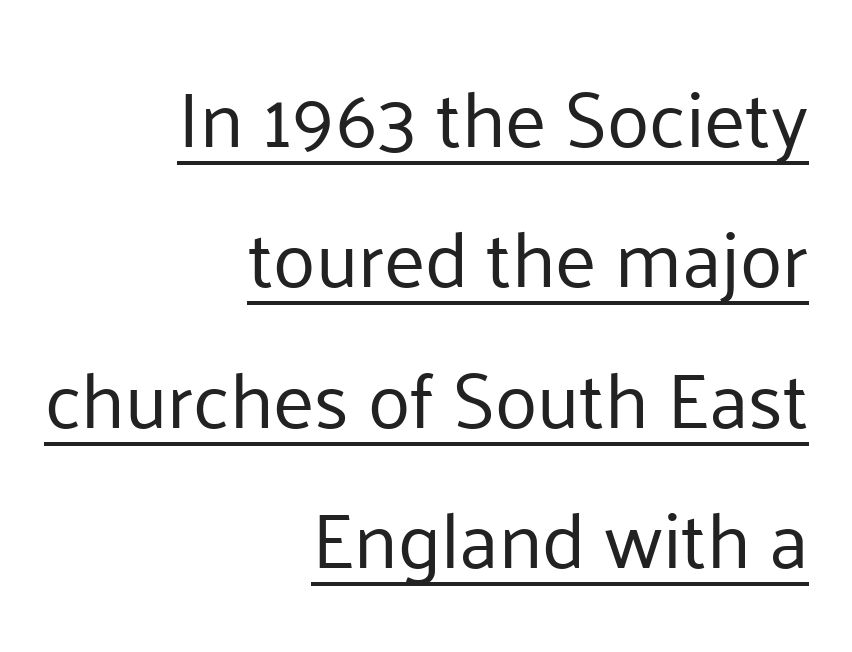
{"serif": "no", "italic": "no", "bold": "no", "weight": "regular", "width": "normal", "stroke_contrast": "low", "x_height": "medium", "monospaced": "no", "underline": "yes", "align": "right", "line_spacing_ratio": 1.8, "letter_spacing": "normal", "letter_spacing_em": 0.0, "glyph_px": 78}
